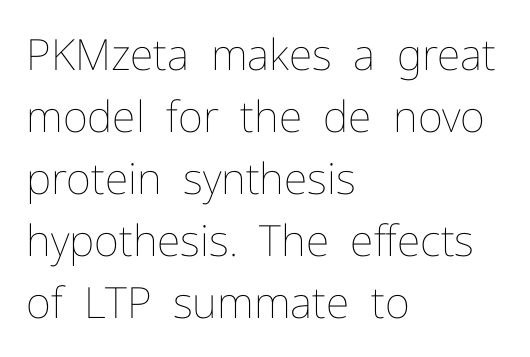
The image shows 43 px thin type, upright; set left-aligned, normal line spacing (1.44x), normal letter spacing, not underlined; low stroke contrast and a medium x-height.
